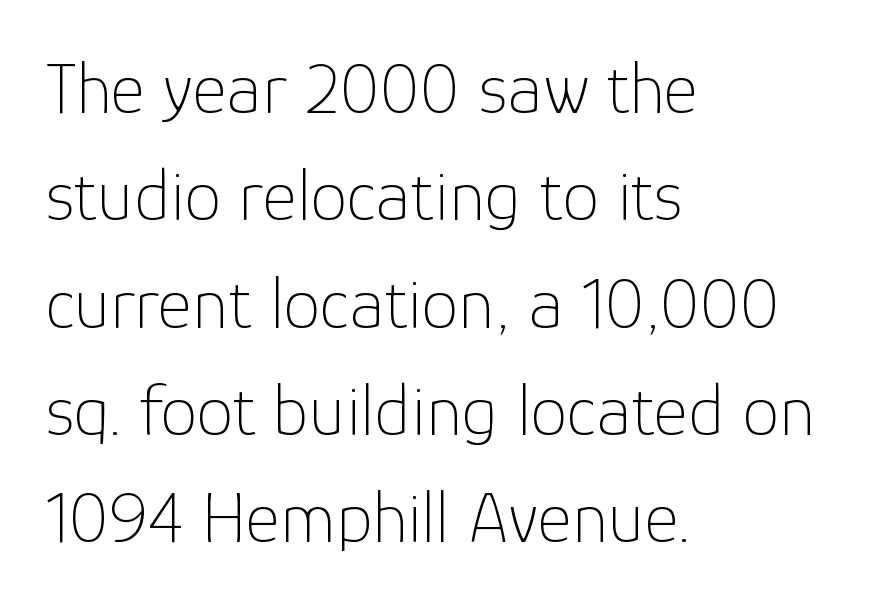
The image shows 74 px thin sans-serif type, upright; set left-aligned, normal line spacing (1.45x), normal letter spacing, not underlined; low stroke contrast and a medium x-height.
